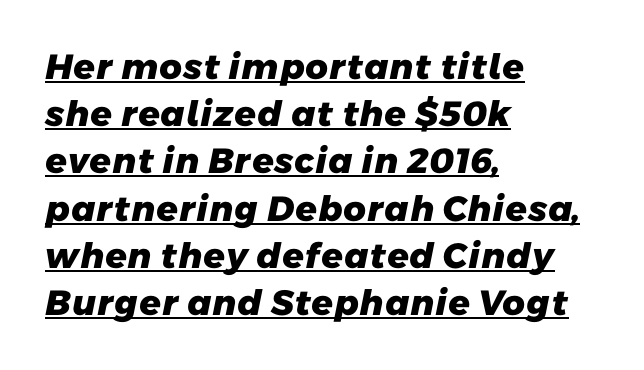
Q: Is the text bold? A: Yes.
Q: Is the typeface a serif or a sans-serif typeface? A: Sans-serif.
Q: Is the text underlined? A: Yes.
Q: How is the paragraph aligned? A: Left-aligned.
Q: Is the spacing between letters normal or unusually wide? A: Normal.
Q: Is the spacing between lines tight, normal or loose? A: Normal.
Q: Width (condensed, normal, or wide)? A: Normal.
Q: Stroke contrast? A: Low.
Q: x-height? A: Medium.
Q: Monospaced? A: No.
